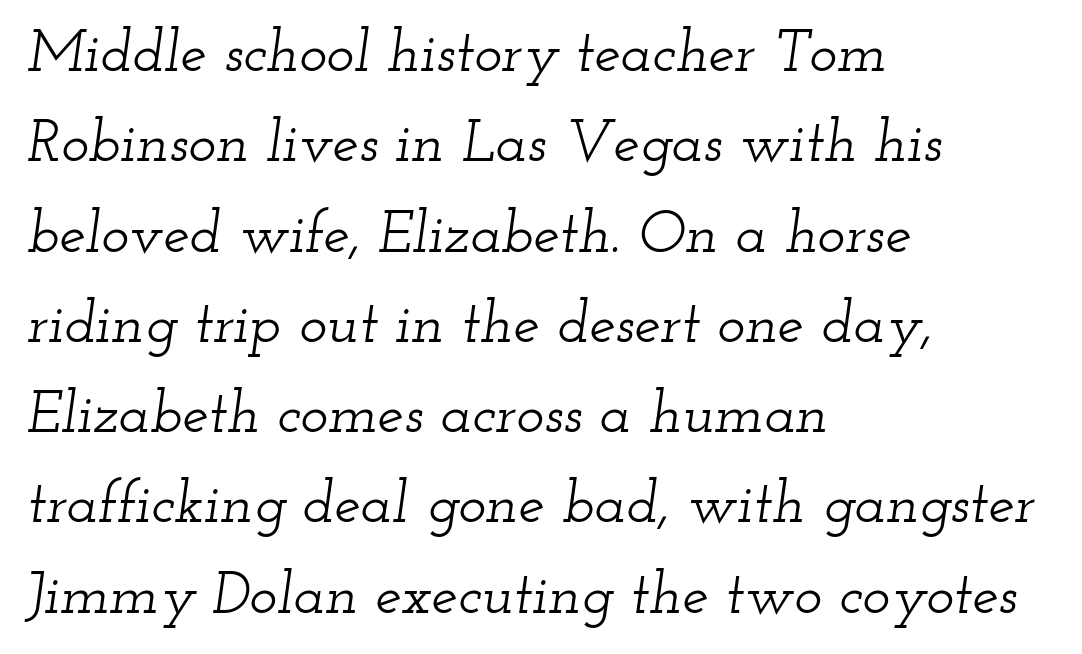
Q: Is the text italic (slanted)? A: Yes, it leans right by about 12 degrees.
Q: Is the typeface a serif or a sans-serif typeface? A: Serif.
Q: Is the text underlined? A: No.
Q: How is the paragraph aligned? A: Left-aligned.
Q: Is the spacing between letters normal or unusually wide? A: Normal.
Q: Is the spacing between lines tight, normal or loose? A: Normal.
Q: Width (condensed, normal, or wide)? A: Wide.
Q: Stroke contrast? A: Low.
Q: x-height? A: Small.
Q: Monospaced? A: No.
